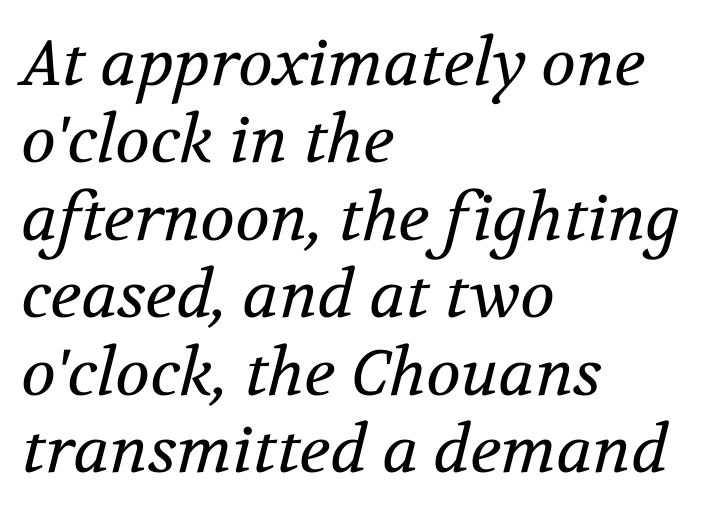
{"serif": "yes", "italic": "yes", "lean": "right", "slant_degrees": 12, "bold": "no", "weight": "regular", "width": "normal", "stroke_contrast": "medium", "x_height": "medium", "monospaced": "no", "underline": "no", "align": "left", "line_spacing_ratio": 1.21, "letter_spacing": "normal", "letter_spacing_em": 0.0, "glyph_px": 64}
